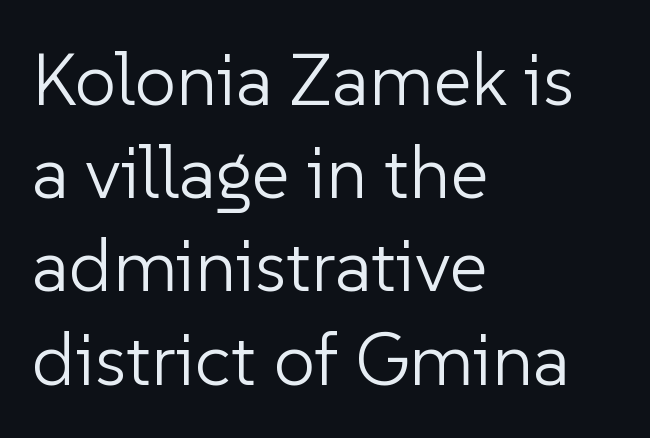
Q: Is the text bold? A: No.
Q: Is the text italic (slanted)? A: No, it is upright.
Q: Is the typeface a serif or a sans-serif typeface? A: Sans-serif.
Q: Is the text underlined? A: No.
Q: How is the paragraph aligned? A: Left-aligned.
Q: Is the spacing between letters normal or unusually wide? A: Normal.
Q: Is the spacing between lines tight, normal or loose? A: Normal.
Q: Width (condensed, normal, or wide)? A: Normal.
Q: Stroke contrast? A: Low.
Q: x-height? A: Medium.
Q: Monospaced? A: No.
